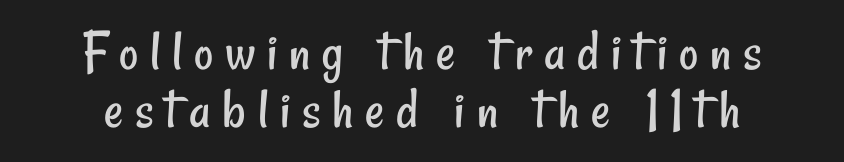
{"serif": "no", "bold": "no", "weight": "regular", "width": "condensed", "stroke_contrast": "low", "x_height": "small", "monospaced": "no", "underline": "no", "align": "center", "line_spacing": "tight", "line_spacing_ratio": 0.98, "letter_spacing": "wide", "letter_spacing_em": 0.2, "glyph_px": 59}
